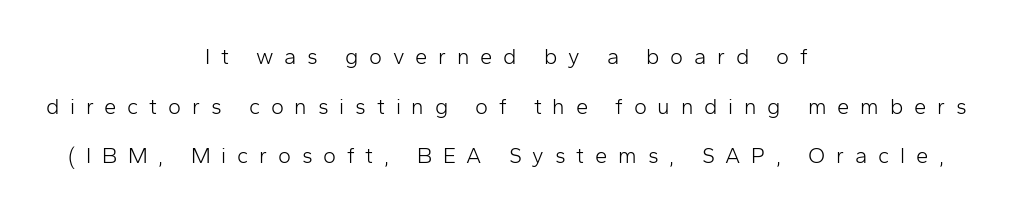
Q: Is the text bold? A: No.
Q: Is the text italic (slanted)? A: No, it is upright.
Q: Is the text underlined? A: No.
Q: How is the paragraph aligned? A: Centered.
Q: Is the spacing between letters normal or unusually wide? A: Unusually wide.
Q: Is the spacing between lines tight, normal or loose? A: Loose.
